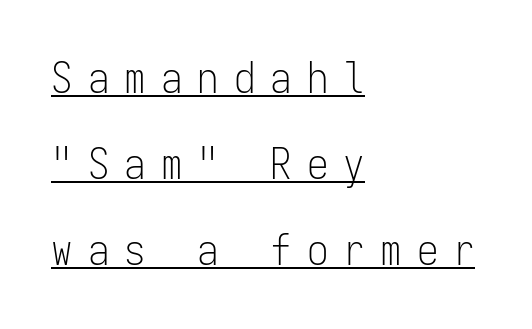
Q: Is the text bold? A: No.
Q: Is the text italic (slanted)? A: No, it is upright.
Q: Is the typeface a serif or a sans-serif typeface? A: Sans-serif.
Q: Is the text underlined? A: Yes.
Q: How is the paragraph aligned? A: Left-aligned.
Q: Is the spacing between letters normal or unusually wide? A: Unusually wide.
Q: Is the spacing between lines tight, normal or loose? A: Loose.
Q: Width (condensed, normal, or wide)? A: Condensed.
Q: Stroke contrast? A: Low.
Q: x-height? A: Medium.
Q: Monospaced? A: Yes.
